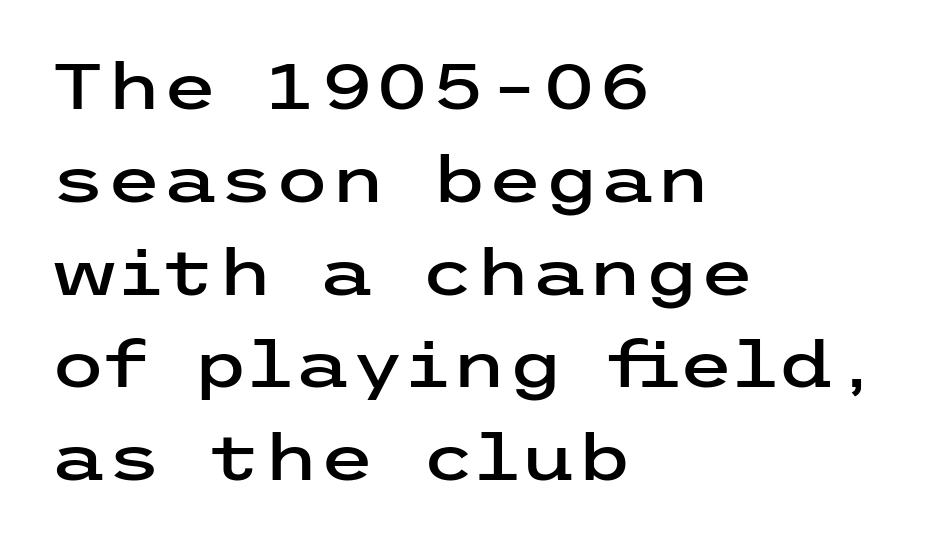
Q: Is the text italic (slanted)? A: No, it is upright.
Q: Is the typeface a serif or a sans-serif typeface? A: Sans-serif.
Q: Is the text underlined? A: No.
Q: How is the paragraph aligned? A: Left-aligned.
Q: Is the spacing between letters normal or unusually wide? A: Normal.
Q: Is the spacing between lines tight, normal or loose? A: Normal.
Q: Width (condensed, normal, or wide)? A: Wide.
Q: Stroke contrast? A: Low.
Q: x-height? A: Medium.
